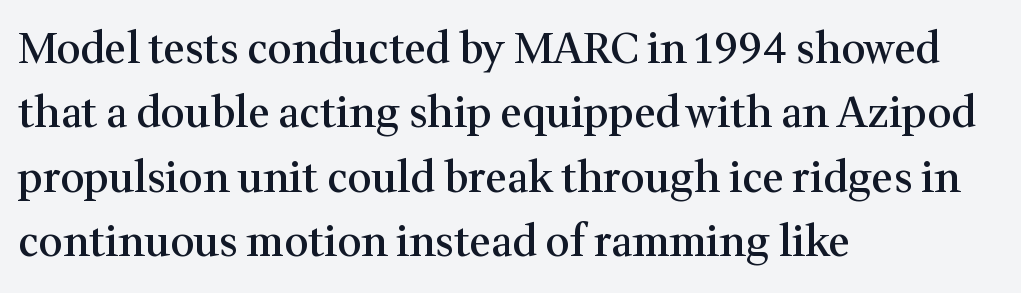
Character widths vary here, with narrow letters taking less room than wide ones. Its strokes are somewhat broadened, the hallmark of semibold type. Look at the bottom of the vertical strokes: they flare into serifs here. A classic flush-left, rag-right setting is used for this passage. The lines sit at an ordinary, default distance from one another.
